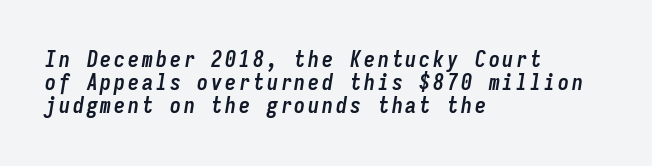
Horizontal bands of white between lines are thin slivers. In terms of weight, the rendering is a true, heavy bold. This is oblique type, the kind used for emphasis or titles. These lines stack with their left ends in a neat column. The glyphs are unaccompanied by any horizontal stroke below them.
